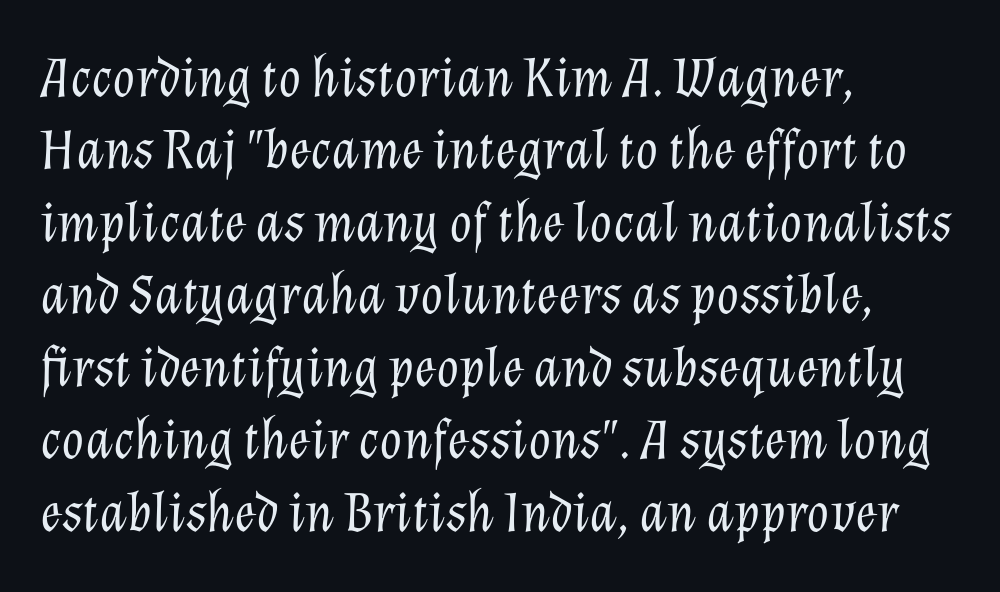
The strokes carry an ordinary text weight at most. The face used here is proportionally spaced, like ordinary book or web type. Caption: multi-line text, flush left, ragged right. Honestly, the row spacing looks completely unremarkable.
